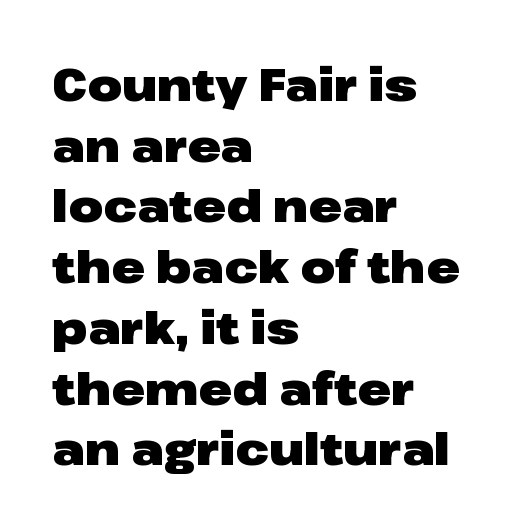
Serif or sans? Sans — the stroke terminals are bare. The lines are quadded left. Short note: letters normally spaced. The lettering stays uniformly vertical, giving the passage a roman look.
